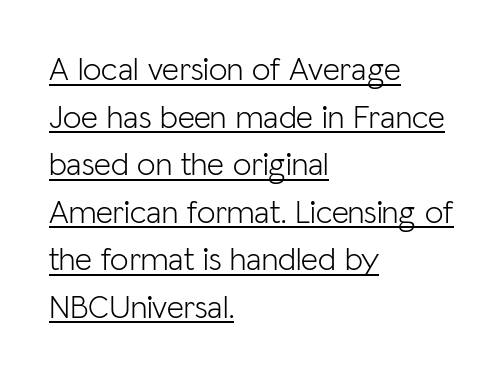
{"serif": "no", "italic": "no", "bold": "no", "weight": "light", "width": "normal", "stroke_contrast": "low", "x_height": "medium", "monospaced": "no", "underline": "yes", "align": "left", "line_spacing": "normal", "line_spacing_ratio": 1.44, "letter_spacing": "normal", "letter_spacing_em": 0.0, "glyph_px": 33}
